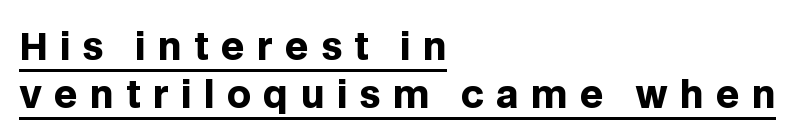
{"serif": "no", "italic": "no", "bold": "yes", "weight": "heavy", "width": "normal", "stroke_contrast": "low", "x_height": "large", "monospaced": "no", "underline": "yes", "align": "left", "line_spacing": "normal", "line_spacing_ratio": 1.31, "letter_spacing": "wide", "letter_spacing_em": 0.33, "glyph_px": 37}
